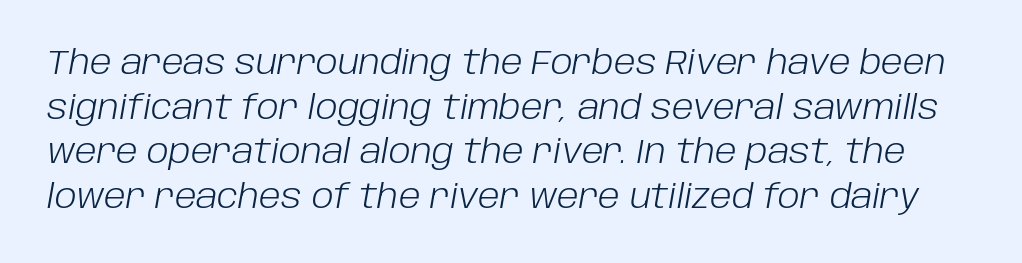
{"italic": "yes", "lean": "right", "slant_degrees": 10, "bold": "no", "weight": "light", "width": "normal", "stroke_contrast": "low", "x_height": "large", "monospaced": "no", "underline": "no", "line_spacing": "normal", "line_spacing_ratio": 1.35, "letter_spacing": "normal", "letter_spacing_em": 0.0, "glyph_px": 33}
